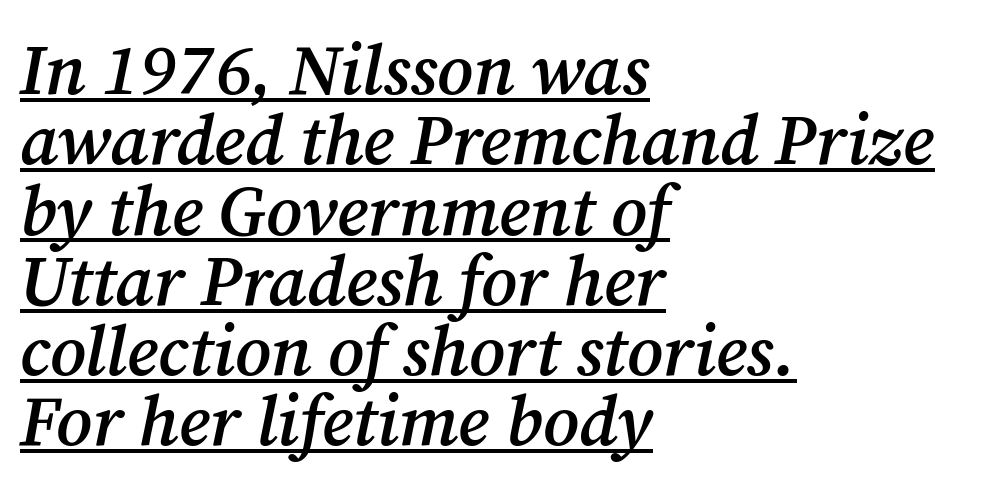
The image shows 71 px semibold serif type, italic (leaning right); set left-aligned, tight line spacing (0.99x), normal letter spacing, underlined; medium stroke contrast and a medium x-height.
